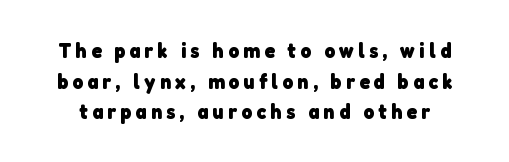
Q: Is the text bold? A: Yes.
Q: Is the text underlined? A: No.
Q: Is the spacing between letters normal or unusually wide? A: Unusually wide.
Q: Is the spacing between lines tight, normal or loose? A: Normal.
